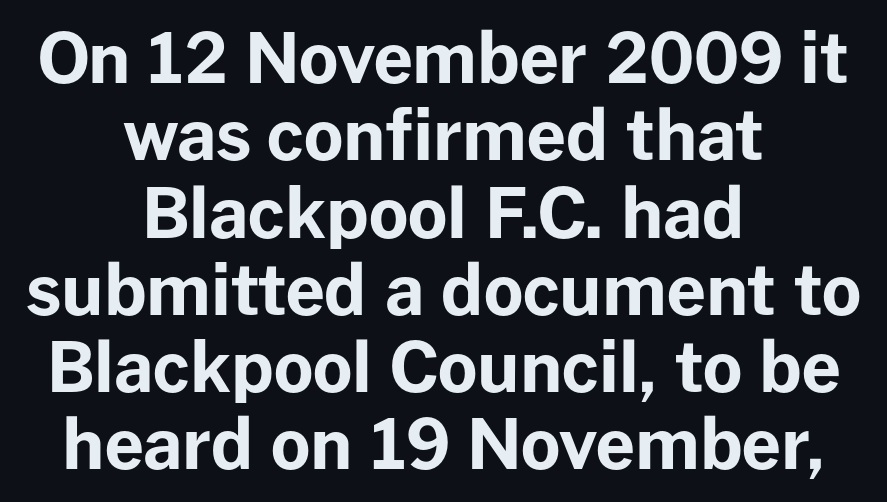
The image shows 69 px bold sans-serif type, upright; set centered, tight line spacing (1.12x), normal letter spacing, not underlined; low stroke contrast and a medium x-height.
